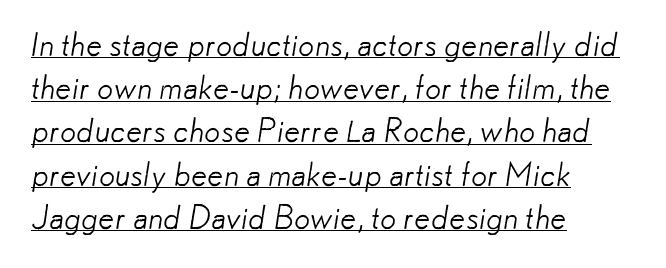
{"serif": "no", "bold": "no", "weight": "light", "width": "normal", "stroke_contrast": "low", "x_height": "small", "monospaced": "no", "underline": "yes", "align": "left", "line_spacing": "normal", "line_spacing_ratio": 1.35, "letter_spacing": "normal", "letter_spacing_em": 0.0, "glyph_px": 32}
